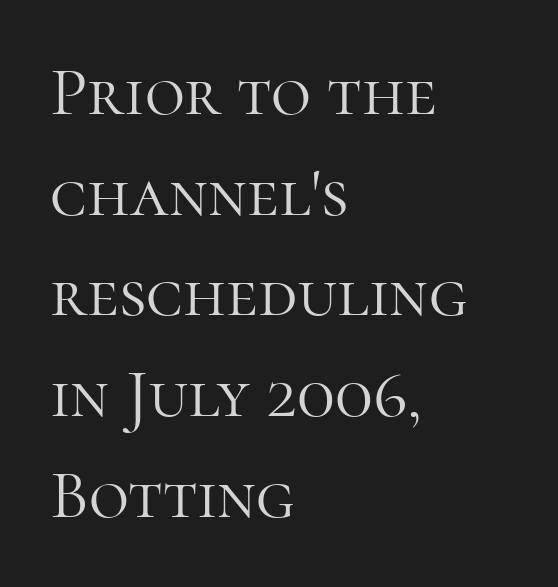
Q: Is the text bold? A: No.
Q: Is the text italic (slanted)? A: No, it is upright.
Q: Is the typeface a serif or a sans-serif typeface? A: Serif.
Q: Is the text underlined? A: No.
Q: How is the paragraph aligned? A: Left-aligned.
Q: Is the spacing between letters normal or unusually wide? A: Normal.
Q: Is the spacing between lines tight, normal or loose? A: Normal.
Q: Width (condensed, normal, or wide)? A: Normal.
Q: Stroke contrast? A: High.
Q: x-height? A: Medium.
Q: Monospaced? A: No.
